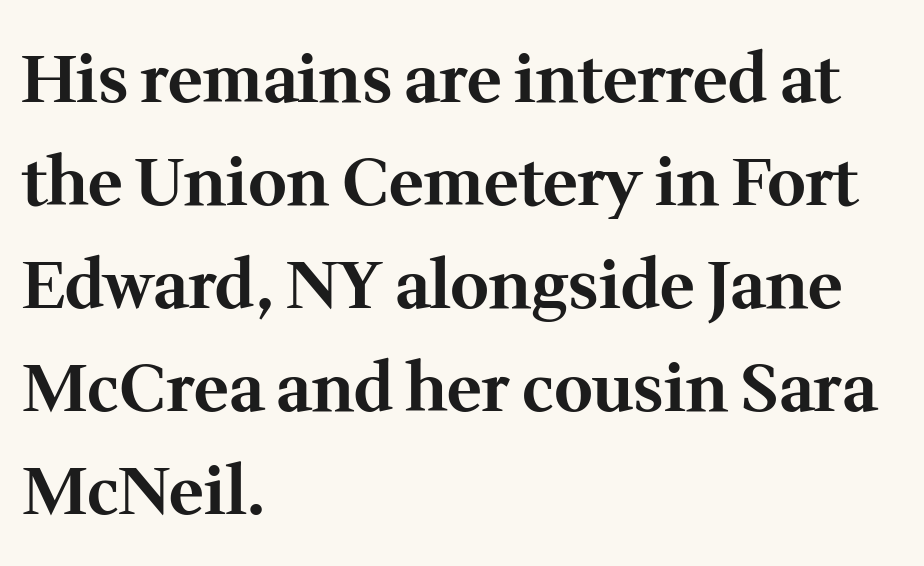
{"serif": "yes", "italic": "no", "bold": "yes", "weight": "bold", "width": "normal", "stroke_contrast": "medium", "x_height": "medium", "monospaced": "no", "underline": "no", "align": "left", "line_spacing": "normal", "line_spacing_ratio": 1.56, "letter_spacing": "normal", "letter_spacing_em": 0.0, "glyph_px": 66}
